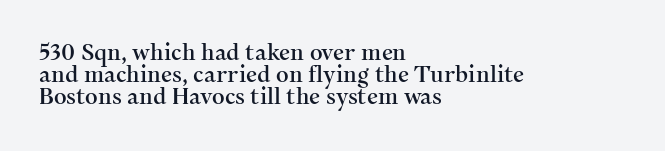
Lines of text with bare space underneath. Does the leading feel generous? Not at all — it's pinched. Honestly, the letter spacing is just normal — you wouldn't notice it. This is the regular roman posture of the typeface. The text block is weighted toward the left margin, trailing off unevenly rightward.
